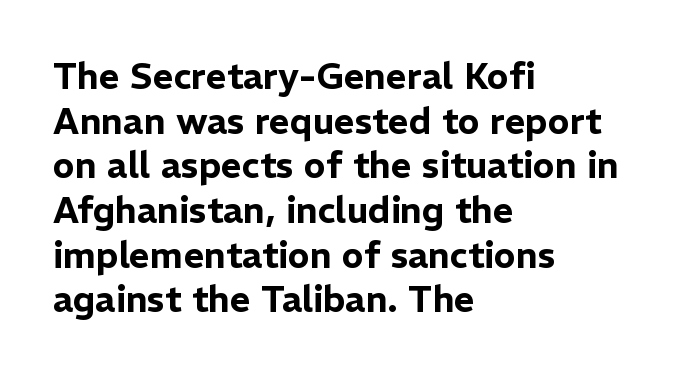
The rendering anchors every line to the left-hand side. You can tell it's not italic because the verticals are truly vertical. The zone under the glyphs is completely vacant. This sample uses plain, unmodified letter spacing.
